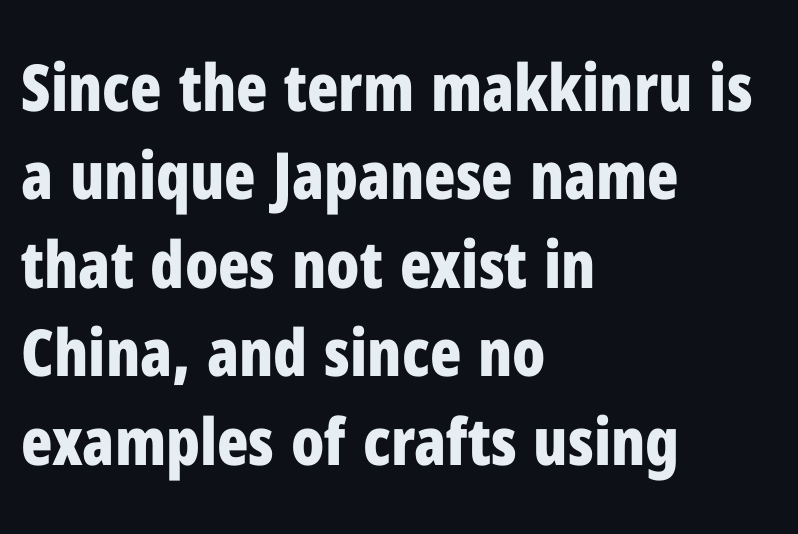
The image shows 65 px bold, condensed sans-serif type, upright; set left-aligned, normal line spacing (1.36x), normal letter spacing, not underlined; low stroke contrast and a medium x-height.
